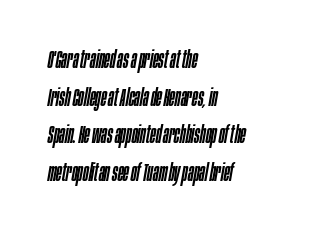
{"italic": "yes", "lean": "right", "slant_degrees": 10, "underline": "no", "align": "left", "line_spacing": "normal", "line_spacing_ratio": 1.57, "letter_spacing": "normal", "letter_spacing_em": 0.0, "glyph_px": 24}
